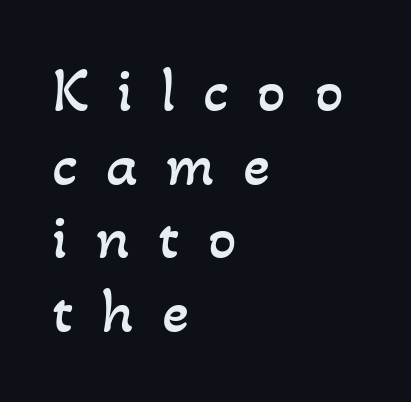
The area under the type is left untouched. Stroke thickness stays within the range of a standard reading face or lighter. The rendering uses natural spacing where letterforms have individual widths. In CSS terms this would be text-align: left.
